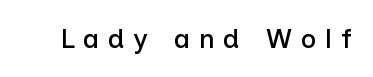
Q: Is the text italic (slanted)? A: No, it is upright.
Q: Is the text underlined? A: No.
Q: Is the spacing between letters normal or unusually wide? A: Unusually wide.
